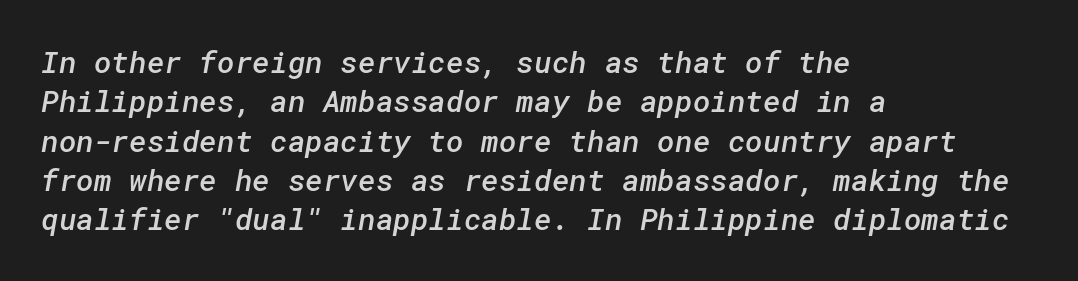
The face used here is a sans, in the tradition of grotesques and geometrics. What stands out about the letter spacing? Nothing — it is the standard amount. The compositor pushed each line to the left boundary. This rendering features lettering with no underline. A bit beefed up — I'd call it semibold rather than bold. If you measured baseline to baseline, you'd find a middling distance.
